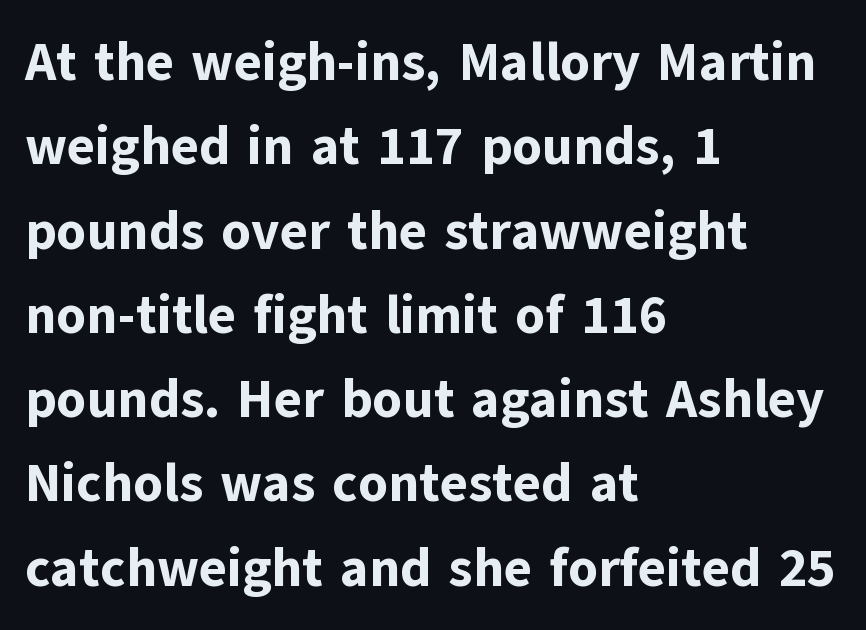
{"serif": "no", "italic": "no", "bold": "yes", "weight": "bold", "width": "normal", "stroke_contrast": "low", "x_height": "medium", "monospaced": "no", "underline": "no", "align": "left", "line_spacing": "normal", "line_spacing_ratio": 1.59, "letter_spacing": "normal", "letter_spacing_em": 0.0, "glyph_px": 53}
